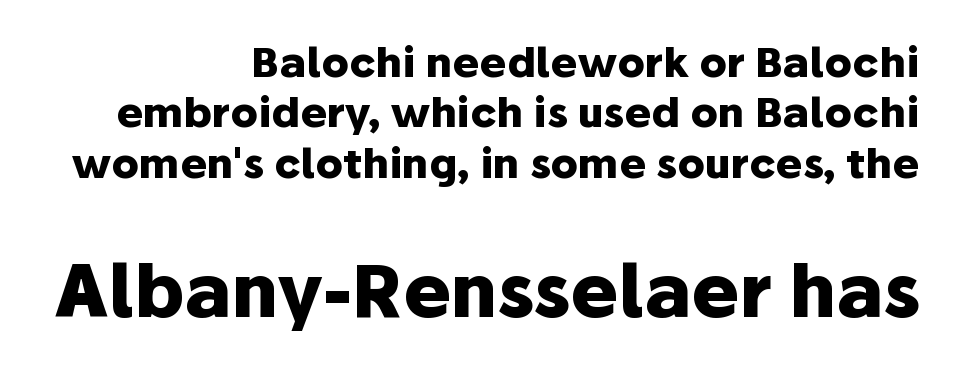
Q: Is the text bold? A: Yes.
Q: Is the text italic (slanted)? A: No, it is upright.
Q: Is the typeface a serif or a sans-serif typeface? A: Sans-serif.
Q: Is the text underlined? A: No.
Q: How is the paragraph aligned? A: Right-aligned.
Q: Is the spacing between letters normal or unusually wide? A: Normal.
Q: Which block of text is set in a larger size, the first (top) or the second (bottom)? A: The second (bottom) one.
Q: Width (condensed, normal, or wide)? A: Normal.
Q: Stroke contrast? A: Low.
Q: x-height? A: Medium.
Q: Monospaced? A: No.
